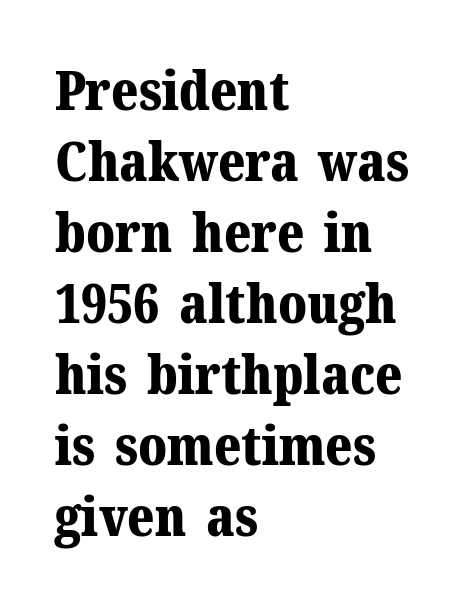
Q: Is the text bold? A: Yes.
Q: Is the text italic (slanted)? A: No, it is upright.
Q: Is the typeface a serif or a sans-serif typeface? A: Serif.
Q: Is the text underlined? A: No.
Q: How is the paragraph aligned? A: Left-aligned.
Q: Is the spacing between letters normal or unusually wide? A: Normal.
Q: Is the spacing between lines tight, normal or loose? A: Normal.
Q: Width (condensed, normal, or wide)? A: Normal.
Q: Stroke contrast? A: Medium.
Q: x-height? A: Medium.
Q: Monospaced? A: No.
